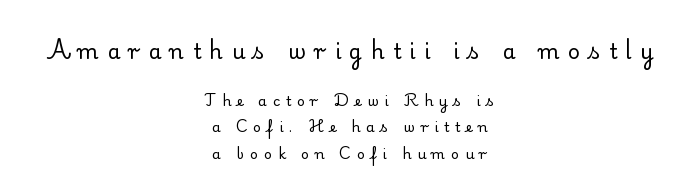
Q: Is the text bold? A: No.
Q: Is the text italic (slanted)? A: No, it is upright.
Q: Is the text underlined? A: No.
Q: How is the paragraph aligned? A: Centered.
Q: Is the spacing between letters normal or unusually wide? A: Unusually wide.
Q: Is the spacing between lines tight, normal or loose? A: Loose.
Q: Which block of text is set in a larger size, the first (top) or the second (bottom)? A: The first (top) one.
